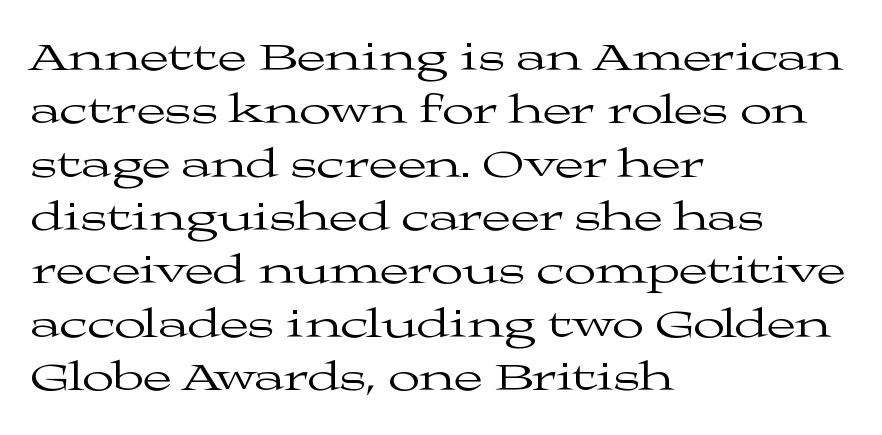
Q: Is the text bold? A: No.
Q: Is the text italic (slanted)? A: No, it is upright.
Q: Is the typeface a serif or a sans-serif typeface? A: Serif.
Q: Is the text underlined? A: No.
Q: How is the paragraph aligned? A: Left-aligned.
Q: Is the spacing between letters normal or unusually wide? A: Normal.
Q: Is the spacing between lines tight, normal or loose? A: Normal.
Q: Width (condensed, normal, or wide)? A: Wide.
Q: Stroke contrast? A: Medium.
Q: x-height? A: Medium.
Q: Monospaced? A: No.
